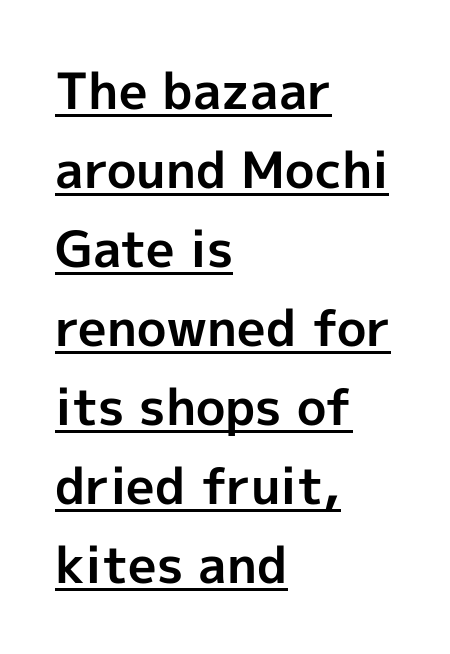
{"serif": "no", "italic": "no", "bold": "yes", "weight": "bold", "width": "normal", "x_height": "medium", "monospaced": "no", "underline": "yes", "align": "left", "line_spacing": "normal", "line_spacing_ratio": 1.58, "letter_spacing": "normal", "letter_spacing_em": 0.0, "glyph_px": 50}
